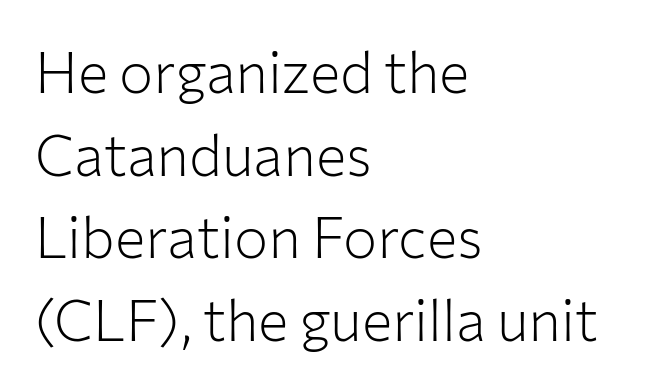
{"serif": "no", "italic": "no", "bold": "no", "weight": "light", "width": "normal", "stroke_contrast": "low", "x_height": "medium", "monospaced": "no", "underline": "no", "align": "left", "line_spacing": "normal", "line_spacing_ratio": 1.45, "letter_spacing": "normal", "letter_spacing_em": 0.0, "glyph_px": 57}
